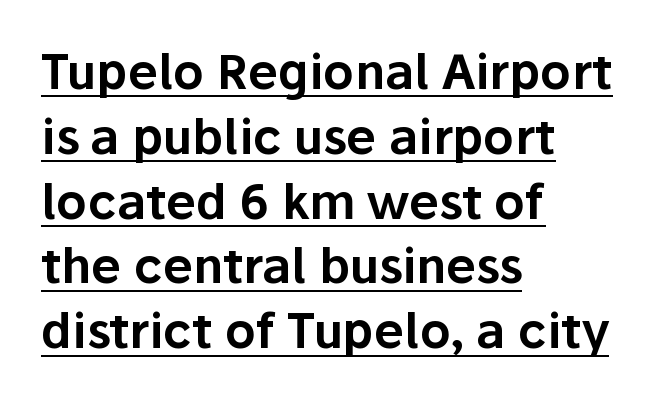
The image shows 48 px sans-serif type, upright; set left-aligned, normal line spacing (1.35x), normal letter spacing, underlined; low stroke contrast and a medium x-height.
